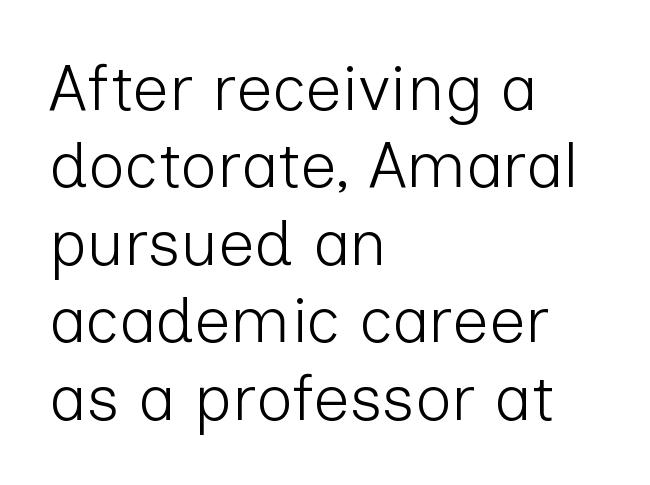
{"serif": "no", "italic": "no", "bold": "no", "weight": "light", "width": "normal", "stroke_contrast": "low", "x_height": "medium", "monospaced": "no", "underline": "no", "align": "left", "line_spacing_ratio": 1.21, "letter_spacing": "normal", "letter_spacing_em": 0.0, "glyph_px": 64}
